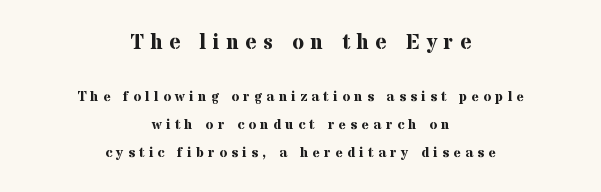
The image shows 21 px bold type, upright; set centered, loose line spacing (2.01x), unusually wide letter spacing (+0.32 em), not underlined; the first (top) block is 1.5x larger.
